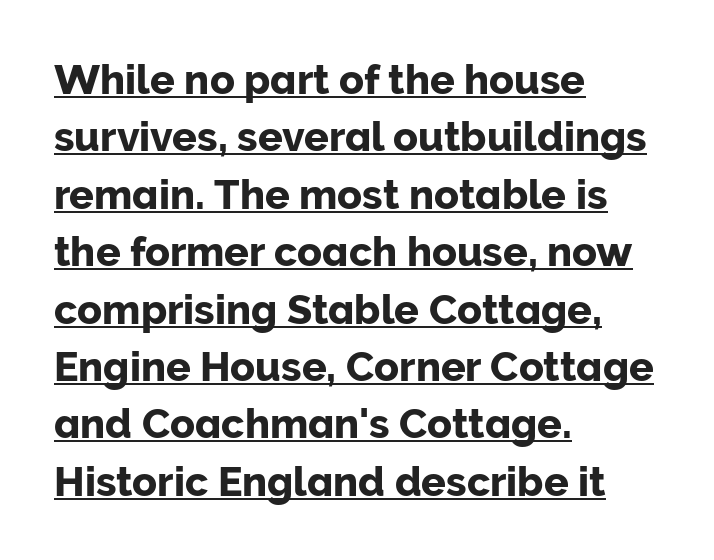
Q: Is the text italic (slanted)? A: No, it is upright.
Q: Is the typeface a serif or a sans-serif typeface? A: Sans-serif.
Q: Is the text underlined? A: Yes.
Q: How is the paragraph aligned? A: Left-aligned.
Q: Is the spacing between letters normal or unusually wide? A: Normal.
Q: Is the spacing between lines tight, normal or loose? A: Normal.
Q: Width (condensed, normal, or wide)? A: Normal.
Q: Stroke contrast? A: Low.
Q: x-height? A: Medium.
Q: Monospaced? A: No.
